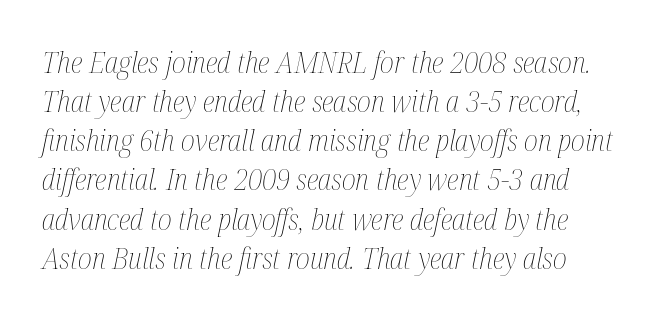
A typesetter would call this proportional, since set widths differ per character. The text carries the slant typical of an italic or oblique font. The letters sit at their default tracking, neither squeezed nor spread. Does the leading feel generous? No, just average.
